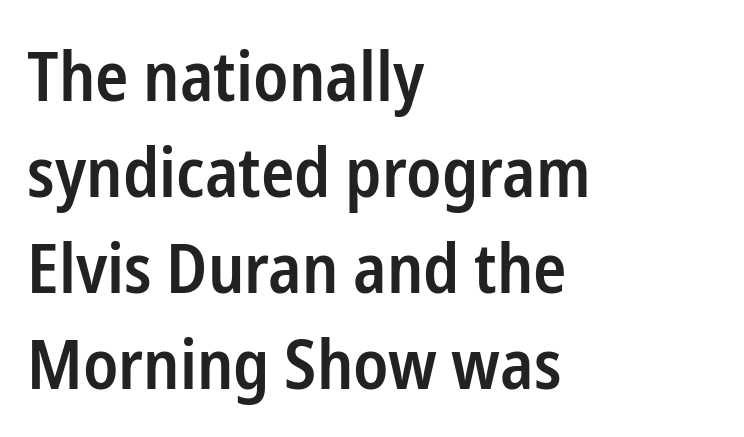
{"serif": "no", "italic": "no", "bold": "semi", "weight": "semibold", "width": "condensed", "stroke_contrast": "low", "x_height": "medium", "monospaced": "no", "underline": "no", "align": "left", "line_spacing": "normal", "line_spacing_ratio": 1.39, "letter_spacing": "normal", "letter_spacing_em": 0.0, "glyph_px": 69}
